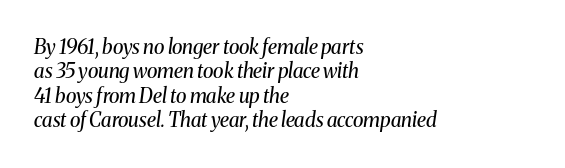
{"italic": "yes", "lean": "right", "slant_degrees": 8, "bold": "no", "underline": "no", "align": "left", "line_spacing_ratio": 1.22, "letter_spacing": "normal", "letter_spacing_em": 0.0, "glyph_px": 20}
